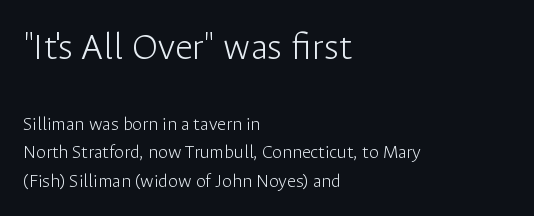
{"serif": "no", "italic": "no", "bold": "no", "weight": "light", "width": "normal", "stroke_contrast": "low", "x_height": "medium", "monospaced": "no", "underline": "no", "align": "left", "line_spacing": "normal", "line_spacing_ratio": 1.42, "letter_spacing": "normal", "letter_spacing_em": 0.0, "larger_block": "first", "size_ratio": 2.0, "glyph_px": 40}
